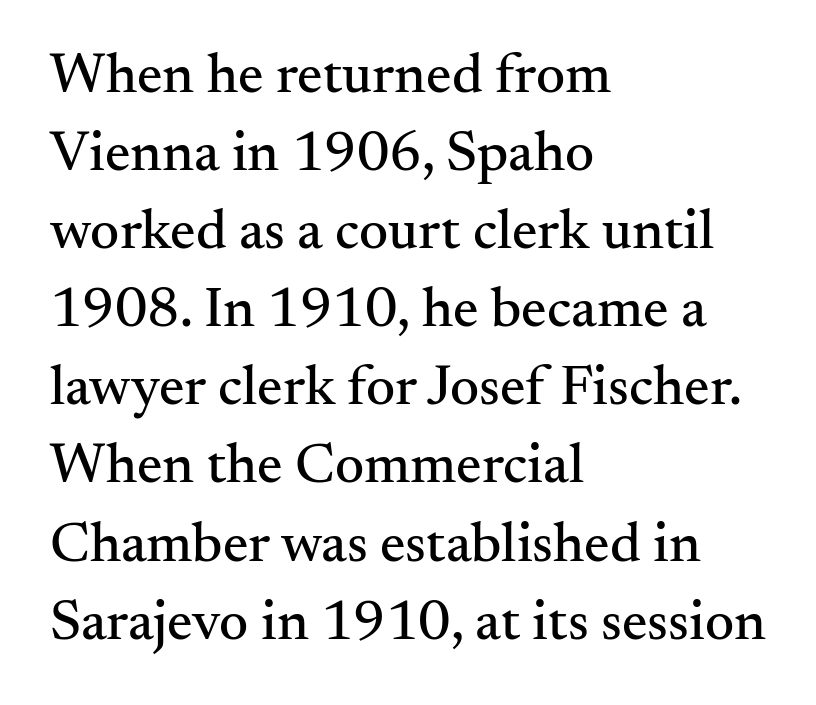
{"serif": "yes", "italic": "no", "width": "normal", "stroke_contrast": "medium", "x_height": "small", "monospaced": "no", "underline": "no", "align": "left", "line_spacing": "normal", "line_spacing_ratio": 1.37, "letter_spacing": "normal", "letter_spacing_em": 0.0, "glyph_px": 57}
